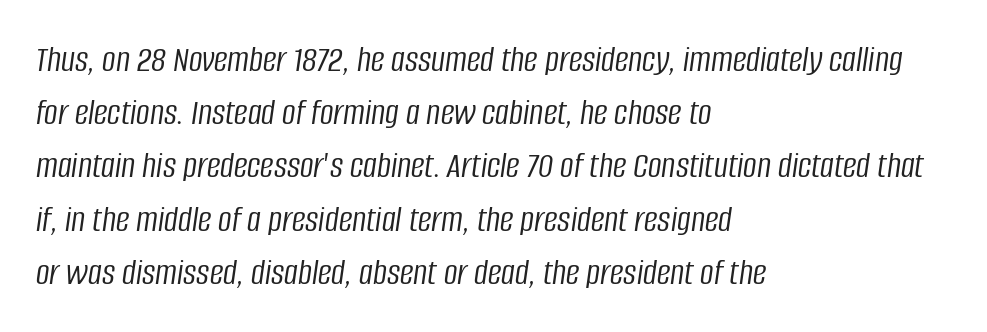
The image shows 38 px light, condensed type, italic (leaning right); set left-aligned, normal line spacing (1.4x), normal letter spacing, not underlined; low stroke contrast and a large x-height.
